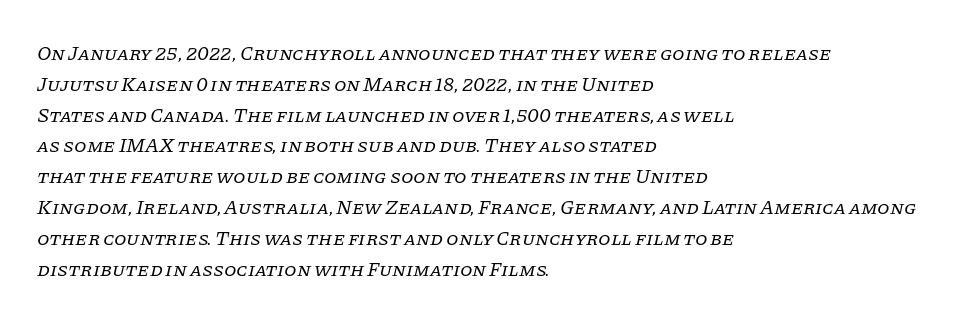
{"italic": "yes", "lean": "right", "slant_degrees": 11, "bold": "no", "underline": "no", "align": "left", "line_spacing": "normal", "line_spacing_ratio": 1.54, "letter_spacing": "normal", "letter_spacing_em": 0.0, "glyph_px": 20}
